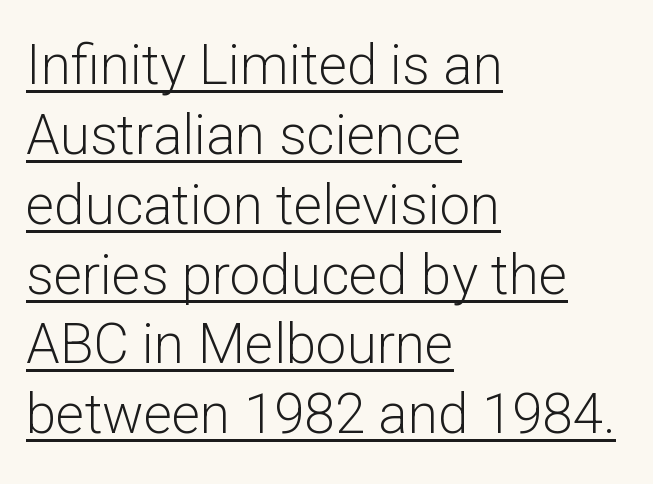
The image shows 55 px light sans-serif type, upright; set left-aligned, normal line spacing (1.27x), normal letter spacing, underlined; low stroke contrast and a medium x-height.
